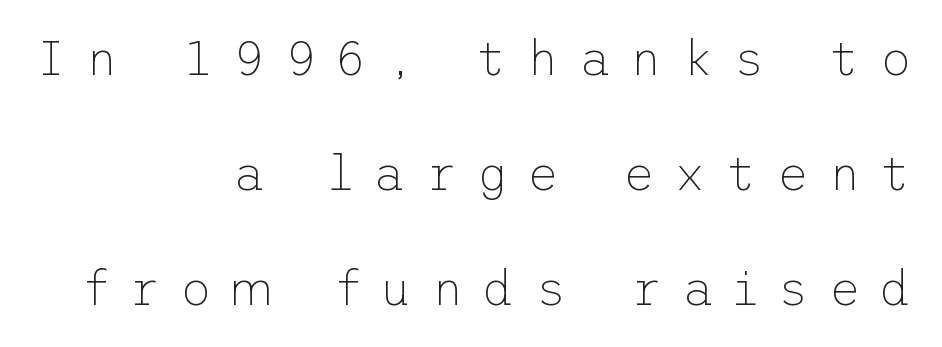
The image shows 49 px thin sans-serif type, upright; set right-aligned, loose line spacing (2.35x), unusually wide letter spacing (+0.4 em), not underlined; low stroke contrast and a medium x-height.
